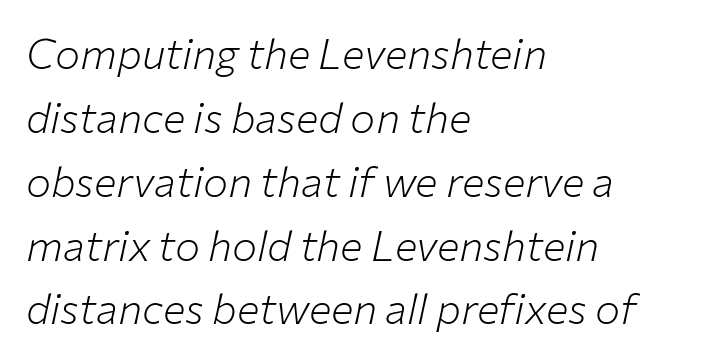
Q: Is the text bold? A: No.
Q: Is the text italic (slanted)? A: Yes, it leans right by about 12 degrees.
Q: Is the text underlined? A: No.
Q: How is the paragraph aligned? A: Left-aligned.
Q: Is the spacing between letters normal or unusually wide? A: Normal.
Q: Is the spacing between lines tight, normal or loose? A: Normal.
Q: Width (condensed, normal, or wide)? A: Normal.
Q: Stroke contrast? A: Low.
Q: x-height? A: Medium.
Q: Monospaced? A: No.
